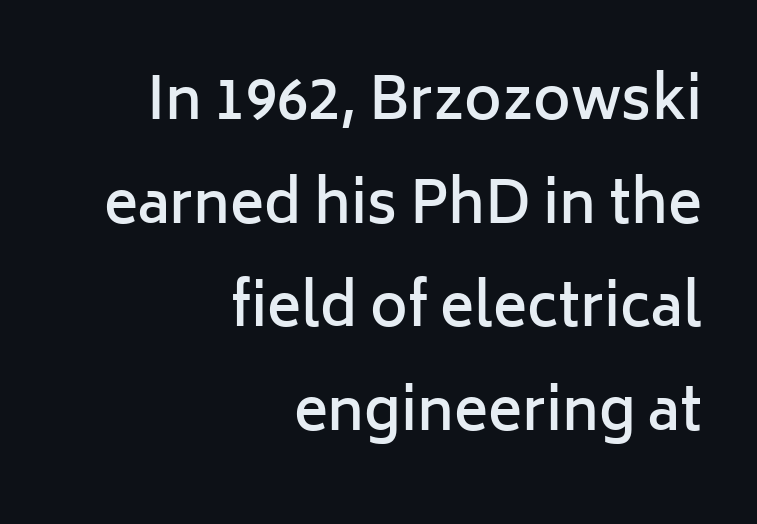
Are there feet on the stems? There aren't — it's a sans. Is this a fixed-width face? No — the glyphs have proportional, varying widths. Each glyph is drawn with semibold strokes, heavier than normal yet not fully bold. Style check: upright.
